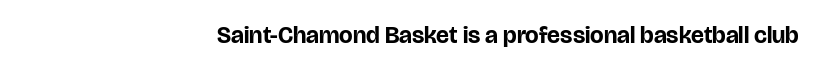
{"italic": "no", "bold": "yes", "underline": "no", "align": "right", "letter_spacing": "normal", "letter_spacing_em": 0.0, "glyph_px": 24}
